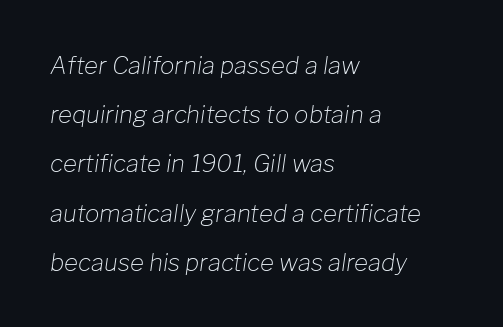
Each stroke keeps to a modest, everyday thickness or less. You could fit nearly another row in the gap between these rows. Tall strokes in this sample are angled rather than plumb. This sample uses plain, unmodified letter spacing.
